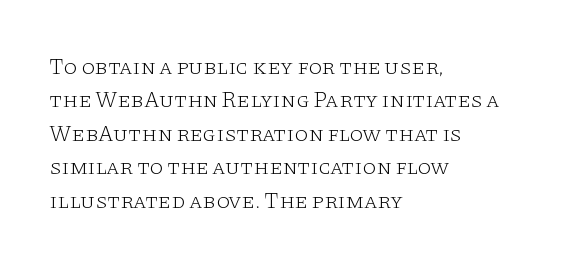
The image shows 22 px text type, upright; set left-aligned, normal line spacing (1.52x), normal letter spacing, not underlined.
